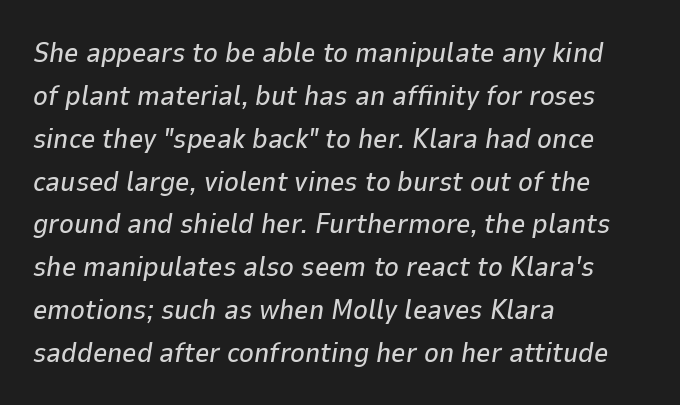
{"italic": "yes", "lean": "right", "slant_degrees": 9, "width": "normal", "stroke_contrast": "low", "x_height": "medium", "monospaced": "no", "underline": "no", "align": "left", "line_spacing": "normal", "line_spacing_ratio": 1.53, "letter_spacing": "normal", "letter_spacing_em": 0.0, "glyph_px": 28}
